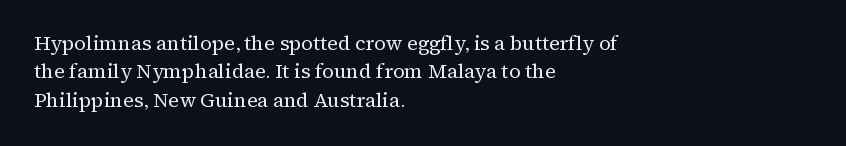
Glyph-to-glyph distance matches everyday printed text. One glance says typical: line gaps are just what's usual. A bare baseline throughout the passage. Does the lettering tilt? It doesn't — this is upright.
